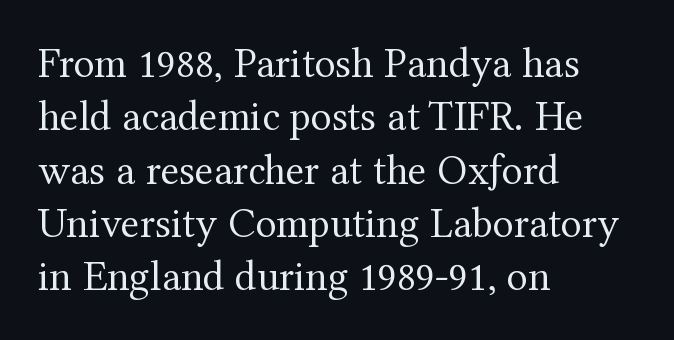
Q: Is the text bold? A: No.
Q: Is the text italic (slanted)? A: No, it is upright.
Q: Is the typeface a serif or a sans-serif typeface? A: Serif.
Q: Is the text underlined? A: No.
Q: How is the paragraph aligned? A: Left-aligned.
Q: Is the spacing between letters normal or unusually wide? A: Normal.
Q: Width (condensed, normal, or wide)? A: Normal.
Q: Stroke contrast? A: Medium.
Q: x-height? A: Medium.
Q: Monospaced? A: No.
